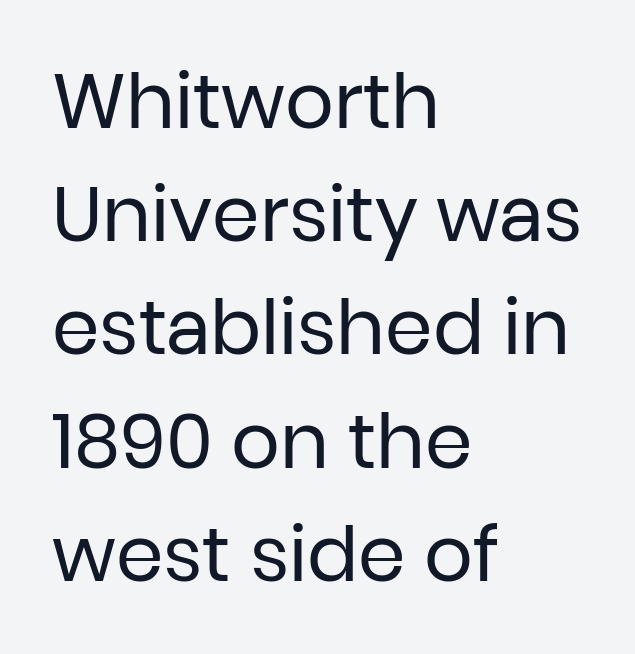
{"serif": "no", "italic": "no", "bold": "no", "weight": "regular", "width": "normal", "stroke_contrast": "low", "x_height": "medium", "monospaced": "no", "underline": "no", "align": "left", "line_spacing": "normal", "line_spacing_ratio": 1.49, "letter_spacing": "normal", "letter_spacing_em": 0.0, "glyph_px": 76}
